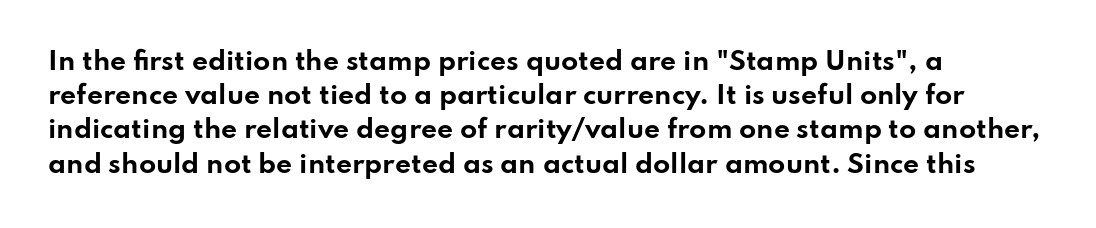
{"italic": "no", "bold": "yes", "underline": "no", "align": "left", "line_spacing": "normal", "line_spacing_ratio": 1.37, "letter_spacing": "normal", "letter_spacing_em": 0.0, "glyph_px": 25}
